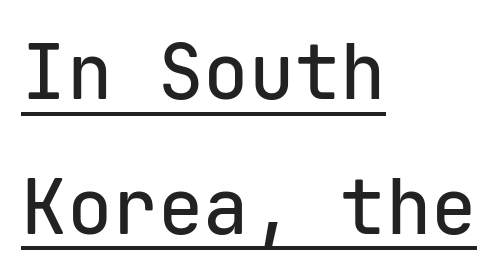
The image shows 76 px sans-serif type, upright, monospaced; set left-aligned, line spacing 1.77x, normal letter spacing, underlined; low stroke contrast and a medium x-height.
